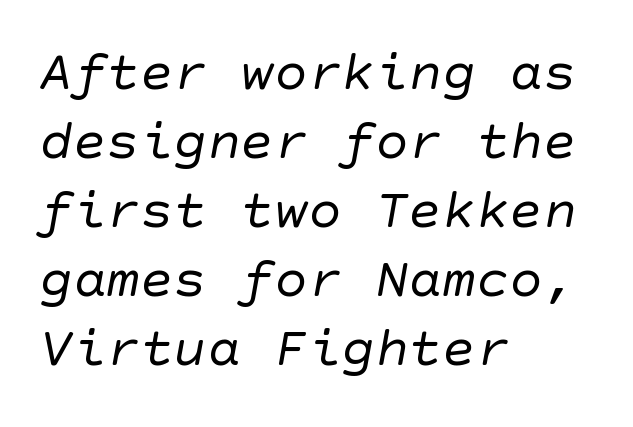
{"serif": "no", "bold": "no", "weight": "regular", "width": "normal", "stroke_contrast": "low", "x_height": "large", "underline": "no", "align": "left", "line_spacing_ratio": 1.23, "letter_spacing": "normal", "letter_spacing_em": 0.0, "glyph_px": 56}
